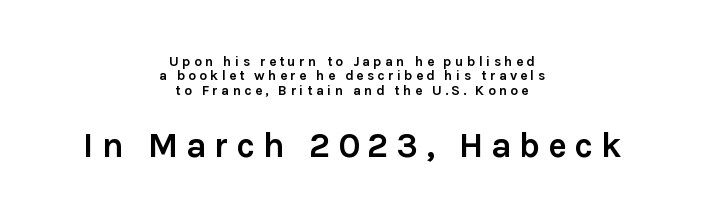
Block two is the big one; block one sits smaller above it. Look at the tracking — it's clearly loosened, letters drifting apart. The designer went with a sans here, leaving each stem footless. How heavy is the stroke? Heavy — this is a bold. Is this a fixed-width face? No — the glyphs have proportional, varying widths.
